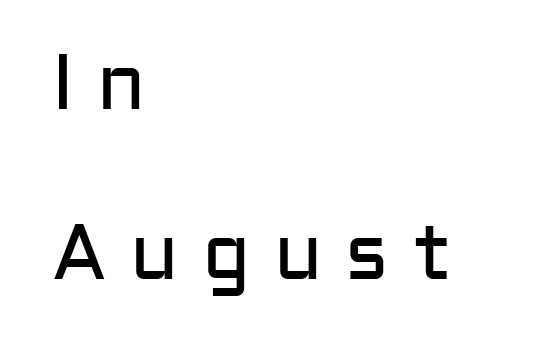
These lines stack with their left ends in a neat column. Is this a fixed-width face? No — the glyphs have proportional, varying widths. The characters are drawn with everyday or finer stroke widths. What's the leading like? Stretched, with rows far apart. Words float on clear page, feet unadorned.
